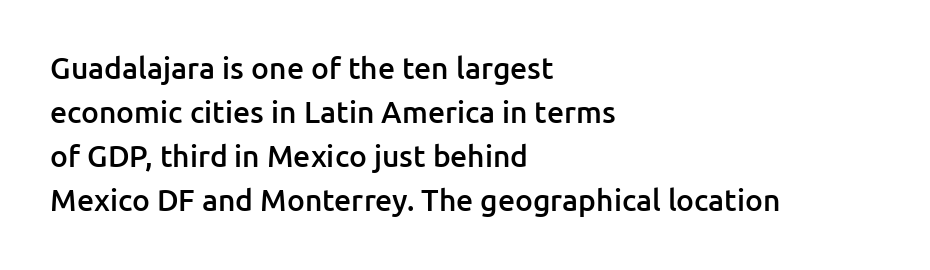
Lines of text with bare space underneath. Is this a sans? Yes — the strokes have no serifs. Leading matches the norm, producing a regular column. Default kerning and tracking; the words read as compact shapes. Moderately thickened strokes mark this as semibold type.
